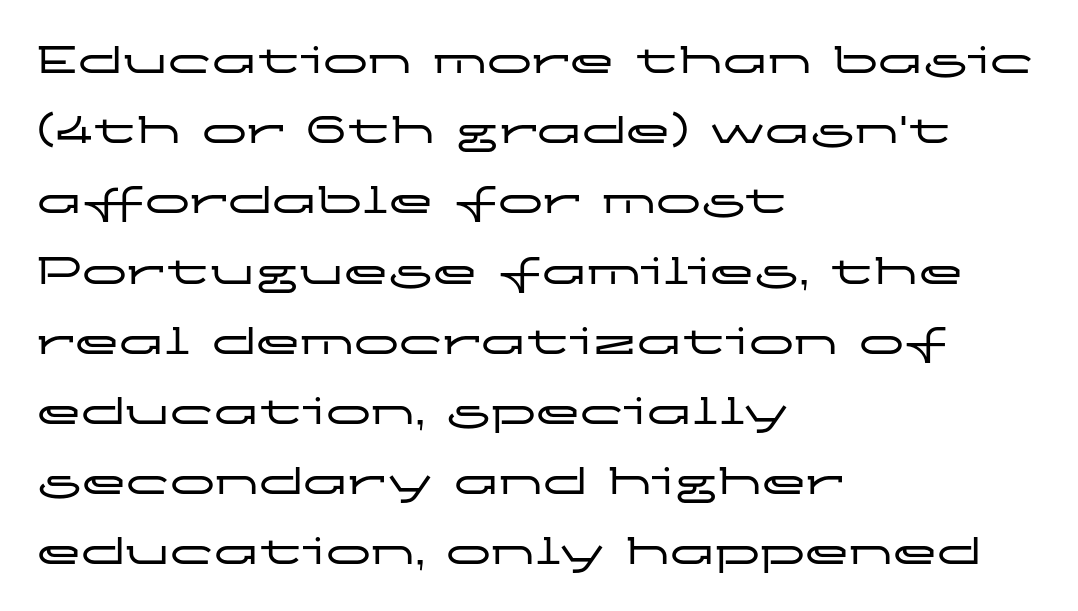
{"serif": "no", "italic": "no", "width": "wide", "stroke_contrast": "low", "x_height": "medium", "monospaced": "no", "underline": "no", "align": "left", "line_spacing": "normal", "line_spacing_ratio": 1.56, "letter_spacing": "normal", "letter_spacing_em": 0.0, "glyph_px": 45}
